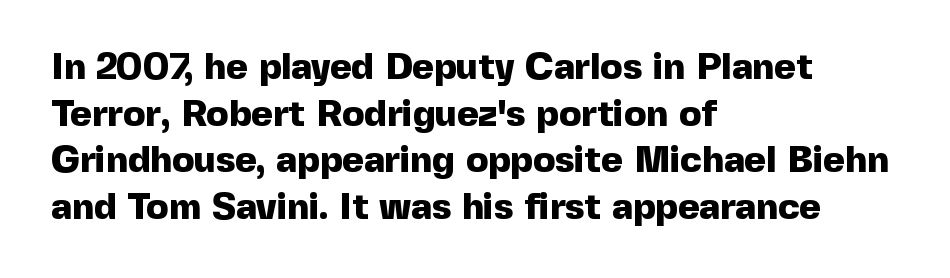
The image shows 37 px heavy sans-serif type, upright; set left-aligned, normal line spacing (1.26x), normal letter spacing, not underlined; a medium x-height.
